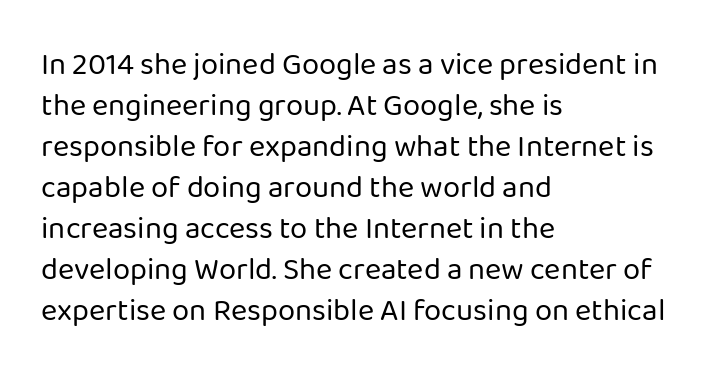
Q: Is the text bold? A: No.
Q: Is the text italic (slanted)? A: No, it is upright.
Q: Is the typeface a serif or a sans-serif typeface? A: Sans-serif.
Q: Is the text underlined? A: No.
Q: How is the paragraph aligned? A: Left-aligned.
Q: Is the spacing between letters normal or unusually wide? A: Normal.
Q: Is the spacing between lines tight, normal or loose? A: Normal.
Q: Width (condensed, normal, or wide)? A: Normal.
Q: Stroke contrast? A: Low.
Q: x-height? A: Medium.
Q: Monospaced? A: No.
